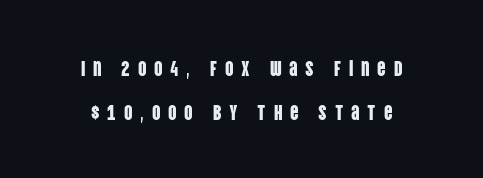
Q: Is the text italic (slanted)? A: No, it is upright.
Q: Is the text underlined? A: No.
Q: Is the spacing between letters normal or unusually wide? A: Unusually wide.
Q: Is the spacing between lines tight, normal or loose? A: Loose.
